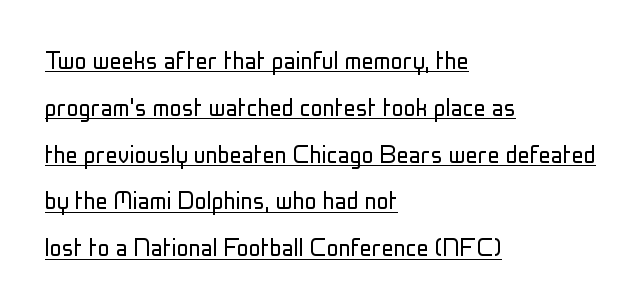
{"serif": "no", "italic": "no", "bold": "no", "weight": "light", "width": "condensed", "stroke_contrast": "low", "x_height": "medium", "monospaced": "no", "underline": "yes", "align": "left", "line_spacing": "normal", "line_spacing_ratio": 1.56, "letter_spacing": "normal", "letter_spacing_em": 0.0, "glyph_px": 30}
